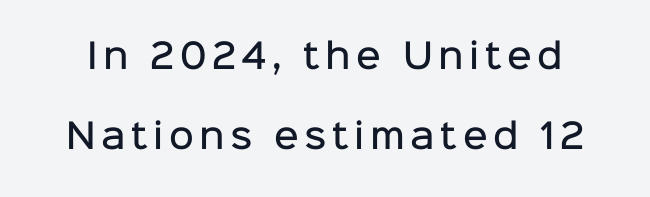
The image shows 34 px semibold sans-serif type, upright; set loose line spacing (2.35x), not underlined; low stroke contrast and a medium x-height.
